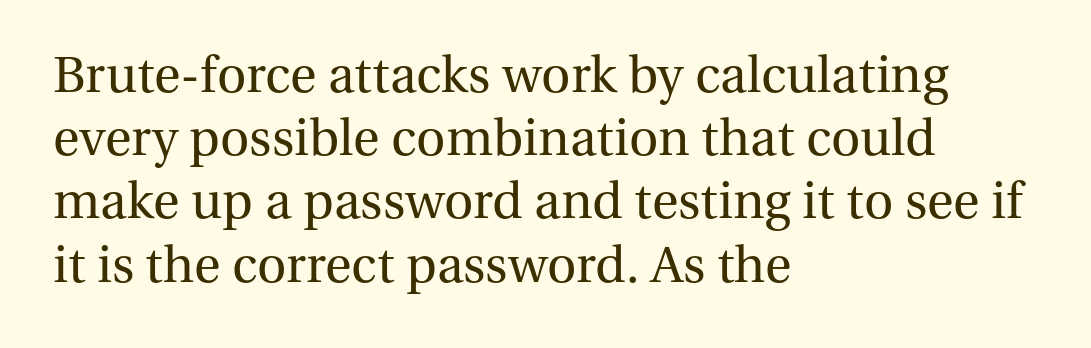
Q: Is the text bold? A: No.
Q: Is the text italic (slanted)? A: No, it is upright.
Q: Is the typeface a serif or a sans-serif typeface? A: Serif.
Q: Is the text underlined? A: No.
Q: How is the paragraph aligned? A: Left-aligned.
Q: Is the spacing between letters normal or unusually wide? A: Normal.
Q: Width (condensed, normal, or wide)? A: Normal.
Q: Stroke contrast? A: Medium.
Q: x-height? A: Medium.
Q: Monospaced? A: No.
